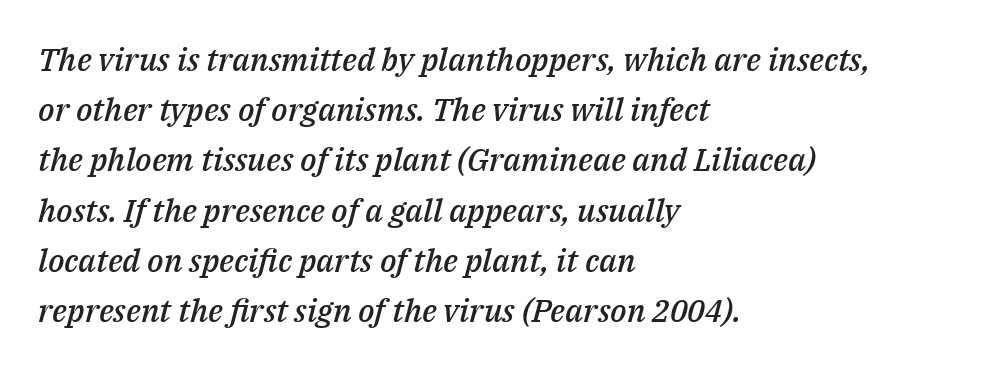
The image shows 32 px semibold type, italic (leaning right); set left-aligned, normal line spacing (1.57x), normal letter spacing, not underlined; medium stroke contrast and a medium x-height.
